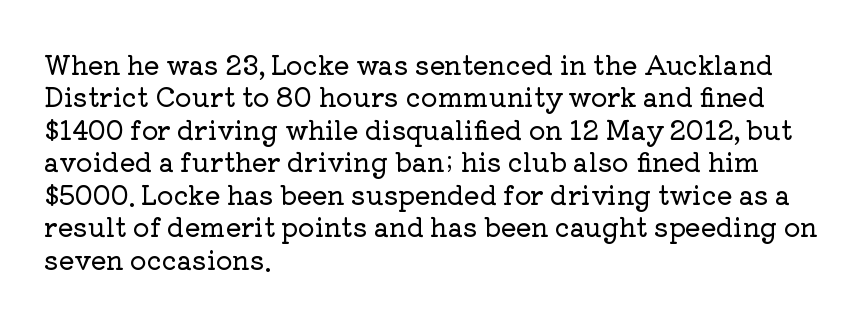
The image shows 26 px text type, upright; set left-aligned, normal line spacing (1.25x), normal letter spacing, not underlined.
